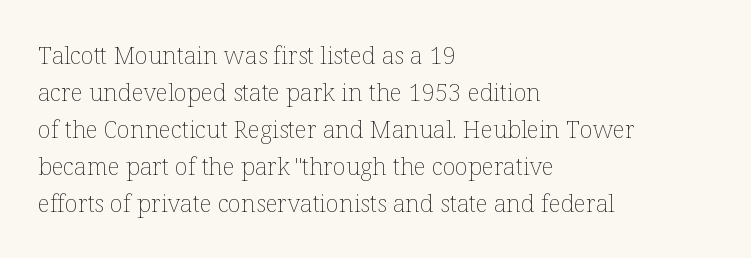
{"italic": "no", "bold": "no", "underline": "no", "align": "left", "line_spacing": "normal", "line_spacing_ratio": 1.54, "letter_spacing": "normal", "letter_spacing_em": 0.0, "glyph_px": 24}
